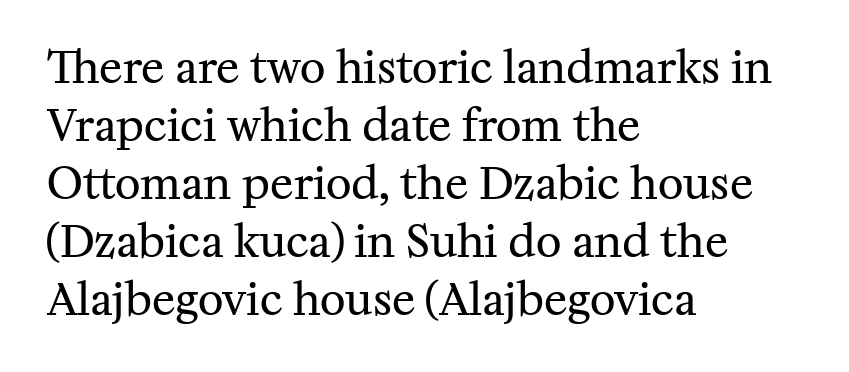
The image shows 44 px regular-weight serif type, upright; set left-aligned, normal line spacing (1.32x), normal letter spacing, not underlined; medium stroke contrast and a medium x-height.
